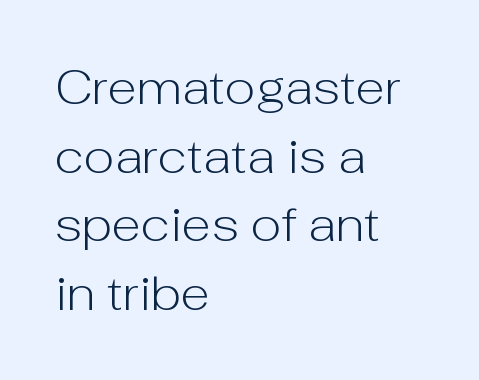
The image shows 48 px light sans-serif type, upright; set left-aligned, normal line spacing (1.43x), normal letter spacing, not underlined; low stroke contrast and a medium x-height.
